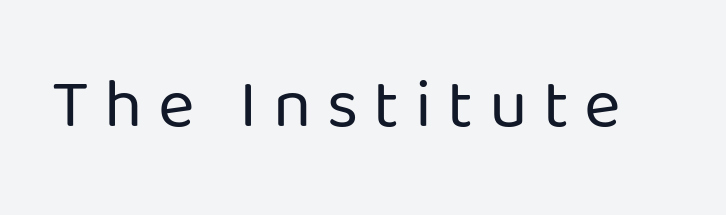
The image shows 70 px regular-weight sans-serif type, upright; set unusually wide letter spacing (+0.22 em), not underlined; low stroke contrast and a medium x-height.
